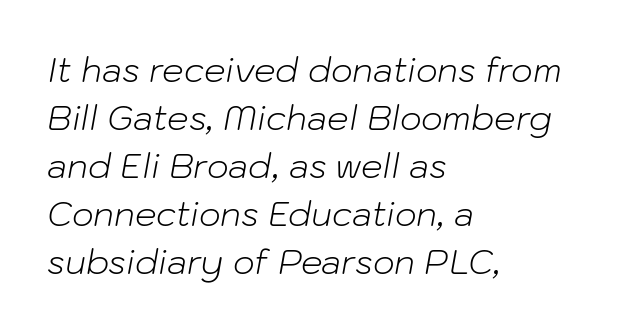
The image shows 34 px light type, italic (leaning right); set left-aligned, normal line spacing (1.41x), normal letter spacing, not underlined; low stroke contrast and a medium x-height.
